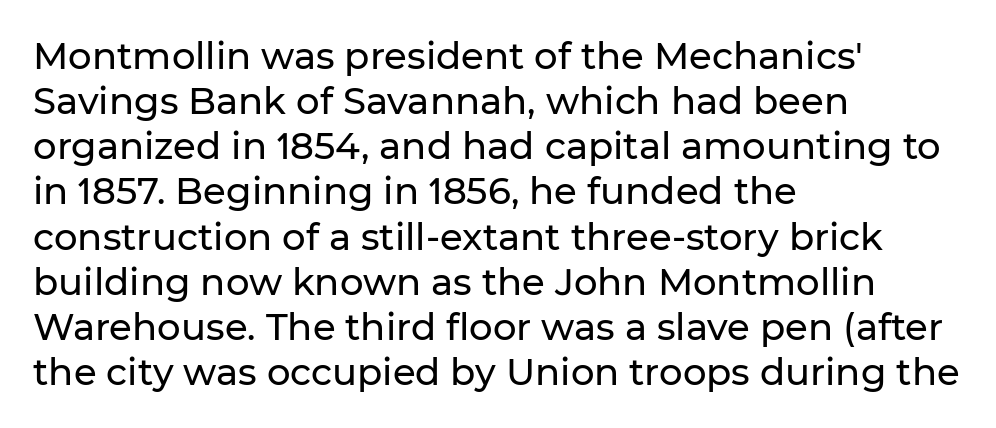
The image shows 37 px sans-serif type, upright; set left-aligned, line spacing 1.22x, normal letter spacing, not underlined; low stroke contrast and a medium x-height.
